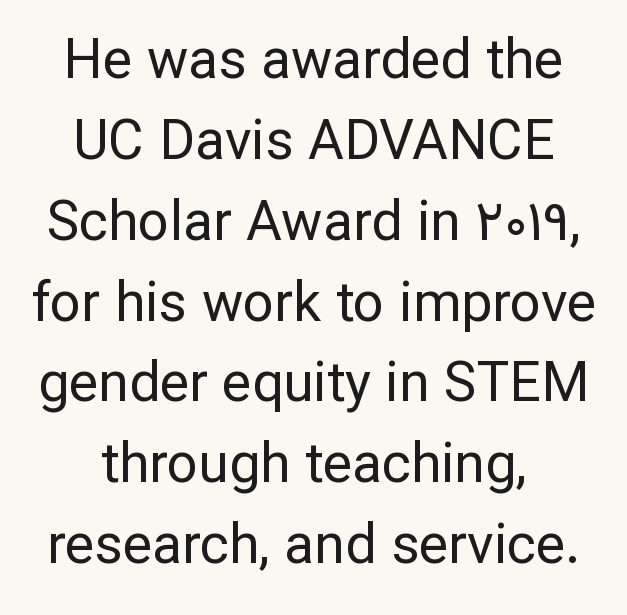
{"serif": "no", "italic": "no", "bold": "no", "weight": "regular", "width": "normal", "stroke_contrast": "low", "x_height": "medium", "monospaced": "no", "underline": "no", "align": "center", "line_spacing": "normal", "line_spacing_ratio": 1.47, "letter_spacing": "normal", "letter_spacing_em": 0.0, "glyph_px": 55}
